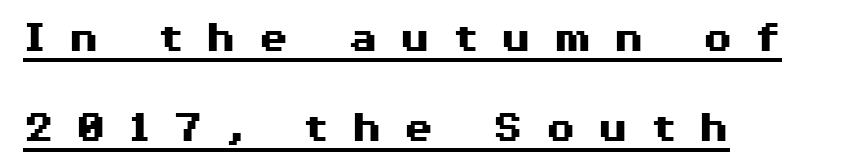
The specimen includes a rule beneath the text block's lines. The compositor pushed each line to the left boundary. You can tell it's not italic because the verticals are truly vertical. In terms of letterform style, serifs are entirely absent. The letters advance in unequal steps, a hallmark of proportional type.
